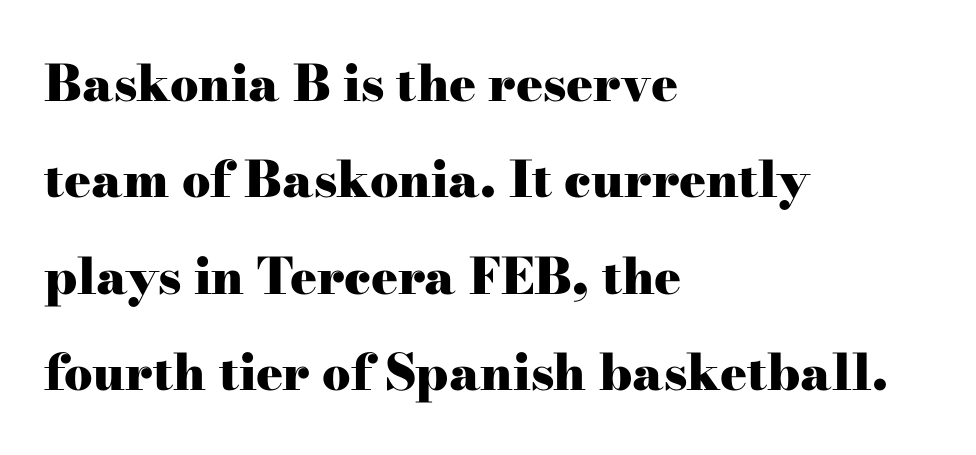
The image shows 50 px heavy, wide serif type, upright; set left-aligned, loose line spacing (1.93x), normal letter spacing, not underlined; high stroke contrast and a small x-height.
